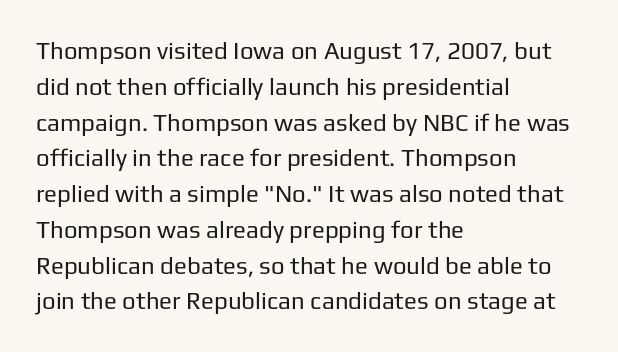
The setting favours the left margin, as ordinary paragraphs usually do. Upright lettering throughout. Letter spacing: default. No chunkiness to these letters — they're not bold.
